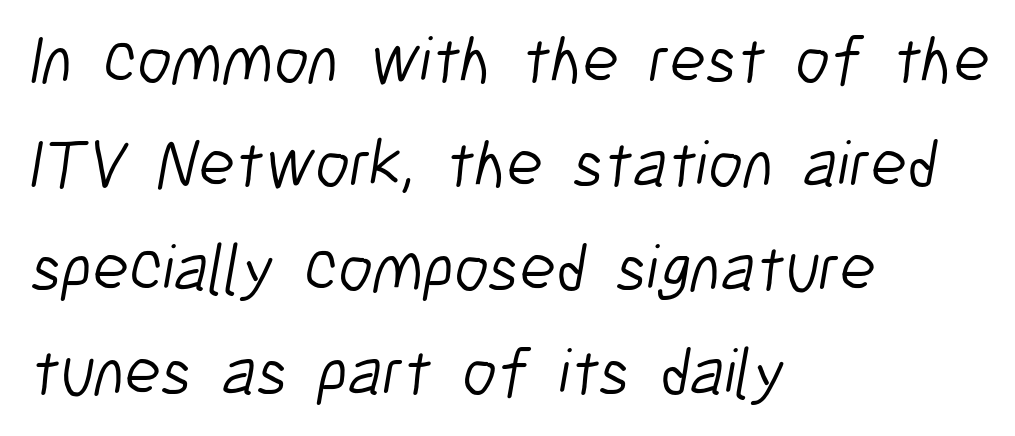
Q: Is the text bold? A: No.
Q: Is the typeface a serif or a sans-serif typeface? A: Sans-serif.
Q: Is the text underlined? A: No.
Q: How is the paragraph aligned? A: Left-aligned.
Q: Is the spacing between letters normal or unusually wide? A: Normal.
Q: Is the spacing between lines tight, normal or loose? A: Normal.
Q: Width (condensed, normal, or wide)? A: Condensed.
Q: Stroke contrast? A: Low.
Q: x-height? A: Medium.
Q: Monospaced? A: No.
